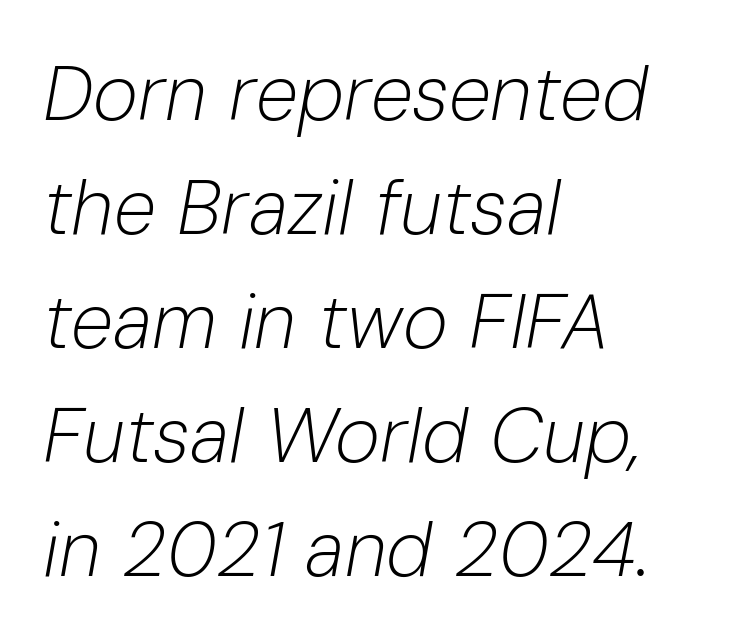
The image shows 77 px light type, italic (leaning right); set left-aligned, normal line spacing (1.48x), normal letter spacing, not underlined; low stroke contrast and a medium x-height.
